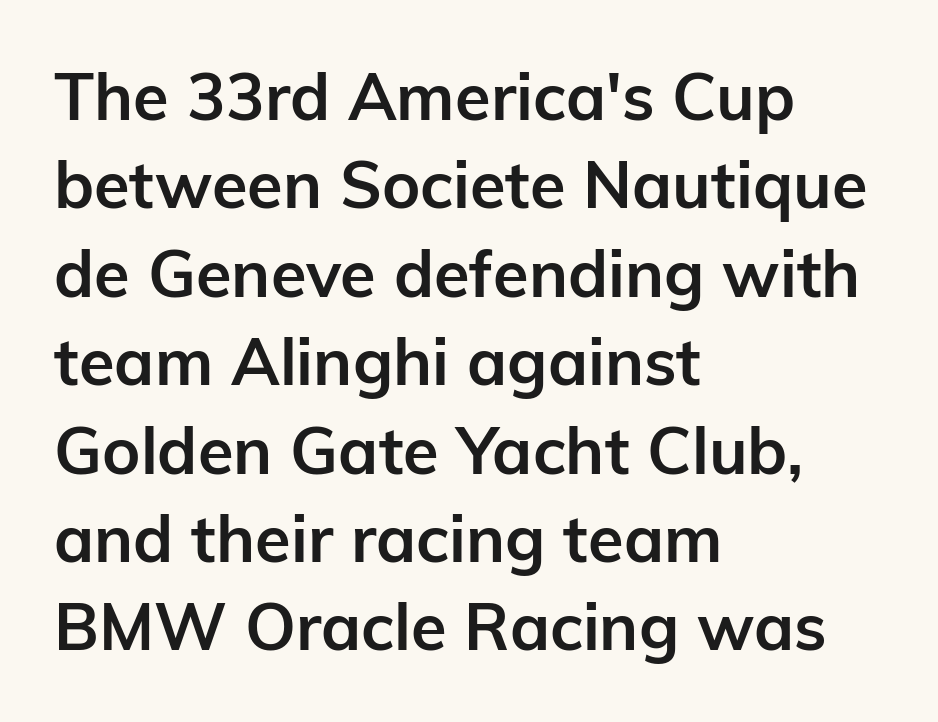
The image shows 65 px semibold sans-serif type, upright; set left-aligned, normal line spacing (1.36x), normal letter spacing, not underlined; low stroke contrast and a medium x-height.
